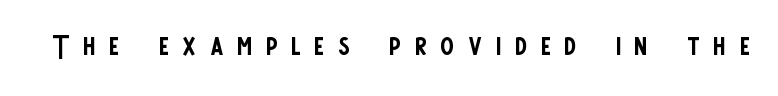
The image shows 40 px regular-weight, condensed sans-serif type, upright; set unusually wide letter spacing (+0.35 em), not underlined; low stroke contrast and a large x-height.
